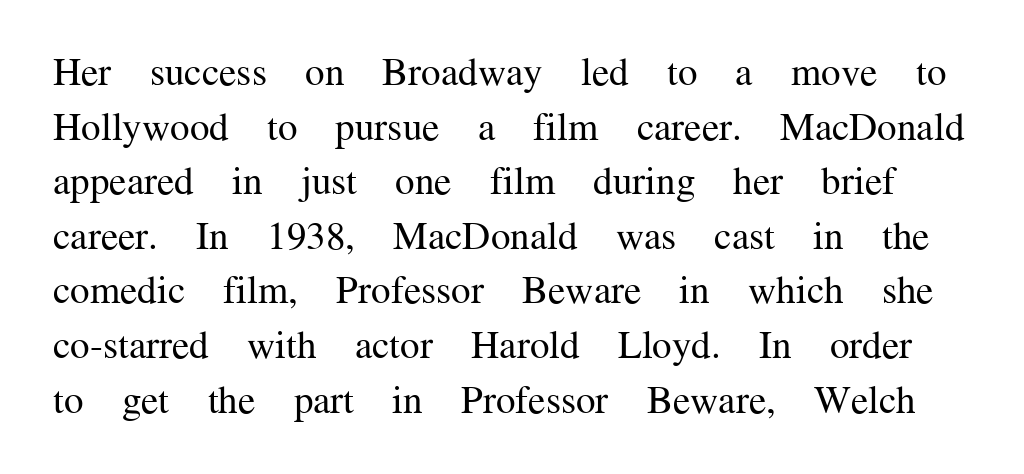
The image shows 39 px regular-weight serif type, upright; set normal line spacing (1.4x), normal letter spacing, not underlined; medium stroke contrast and a medium x-height.
